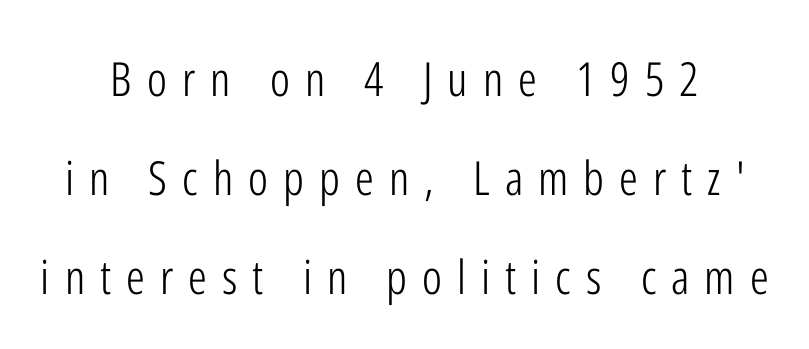
Q: Is the text bold? A: No.
Q: Is the text italic (slanted)? A: No, it is upright.
Q: Is the typeface a serif or a sans-serif typeface? A: Sans-serif.
Q: Is the text underlined? A: No.
Q: Is the spacing between letters normal or unusually wide? A: Unusually wide.
Q: Is the spacing between lines tight, normal or loose? A: Loose.
Q: Width (condensed, normal, or wide)? A: Condensed.
Q: Stroke contrast? A: Low.
Q: x-height? A: Medium.
Q: Monospaced? A: No.
